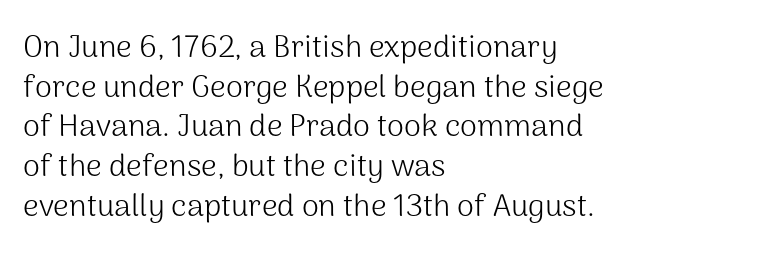
Q: Is the text bold? A: No.
Q: Is the text italic (slanted)? A: No, it is upright.
Q: Is the typeface a serif or a sans-serif typeface? A: Sans-serif.
Q: Is the text underlined? A: No.
Q: How is the paragraph aligned? A: Left-aligned.
Q: Is the spacing between letters normal or unusually wide? A: Normal.
Q: Is the spacing between lines tight, normal or loose? A: Normal.
Q: Width (condensed, normal, or wide)? A: Normal.
Q: Stroke contrast? A: Medium.
Q: x-height? A: Medium.
Q: Monospaced? A: No.
